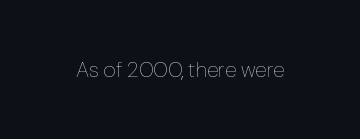
Q: Is the text bold? A: No.
Q: Is the text italic (slanted)? A: No, it is upright.
Q: Is the text underlined? A: No.
Q: Is the spacing between letters normal or unusually wide? A: Normal.
